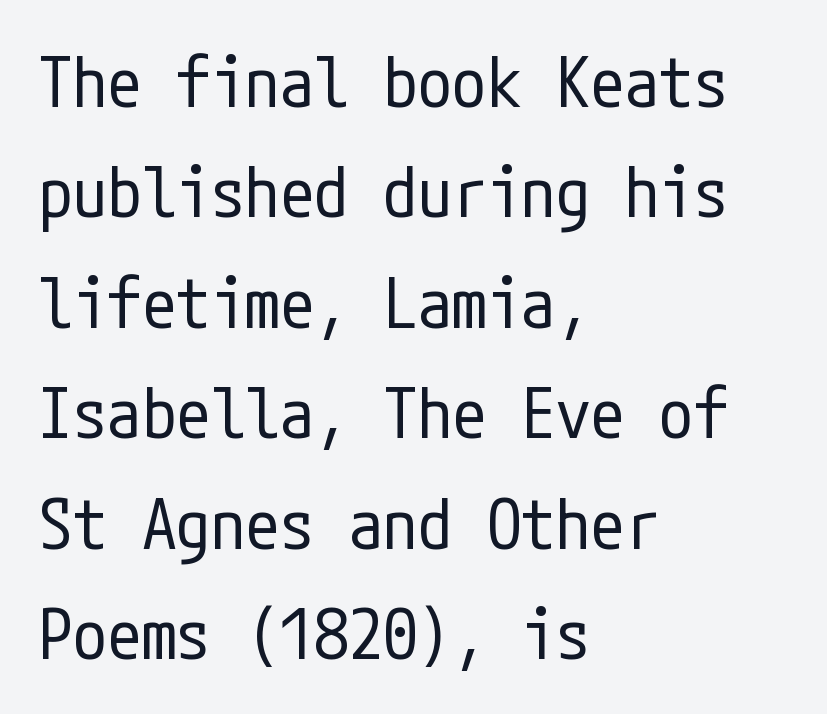
Is there any slant? The stems are plumb. Rows of type keep a routine distance in the vertical direction. Bare-footed words on every line. Look at the tracking — it's just the regular setting, nothing added. No extra ink here — the face is not bold.
